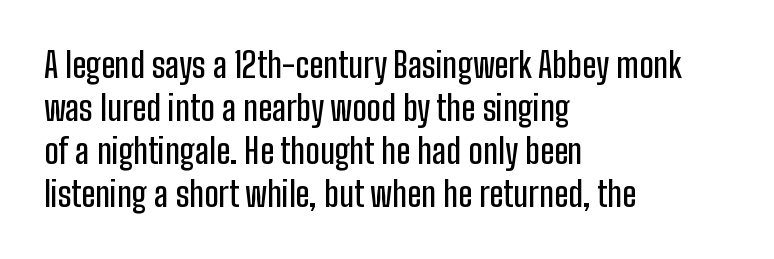
Nope, no serifs anywhere on these letters. Italic? Not at all — the glyphs are vertical. A typesetter would call this leading conventional body-copy spacing. Think of a printed novel: that variable character pitch is what you see here. This rendering leaves character spacing at its baseline value. Every row of glyphs begins at an identical x-position on the left.
